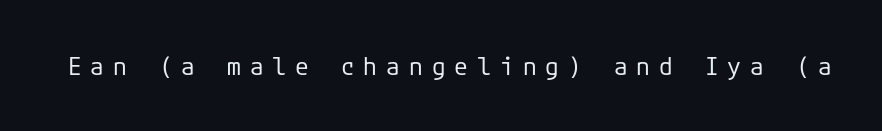
Q: Is the text bold? A: No.
Q: Is the text italic (slanted)? A: No, it is upright.
Q: Is the text underlined? A: No.
Q: Is the spacing between letters normal or unusually wide? A: Unusually wide.
